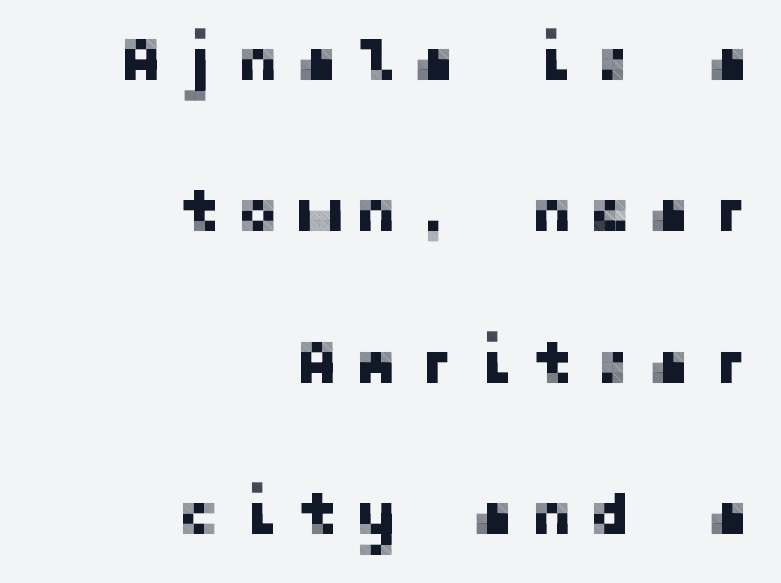
The image shows 62 px sans-serif type, upright; set right-aligned, loose line spacing (2.44x), unusually wide letter spacing (+0.28 em), not underlined; low stroke contrast and a medium x-height.
